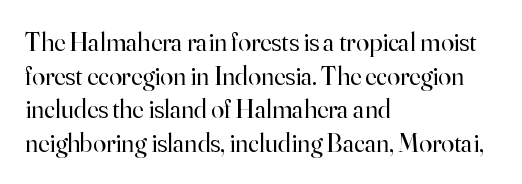
{"italic": "no", "bold": "no", "underline": "no", "align": "left", "line_spacing": "normal", "line_spacing_ratio": 1.29, "letter_spacing": "normal", "letter_spacing_em": 0.0, "glyph_px": 26}
